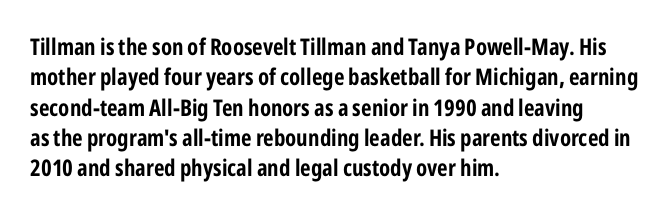
Q: Is the text bold? A: Yes.
Q: Is the text italic (slanted)? A: No, it is upright.
Q: Is the text underlined? A: No.
Q: How is the paragraph aligned? A: Left-aligned.
Q: Is the spacing between letters normal or unusually wide? A: Normal.
Q: Is the spacing between lines tight, normal or loose? A: Normal.
